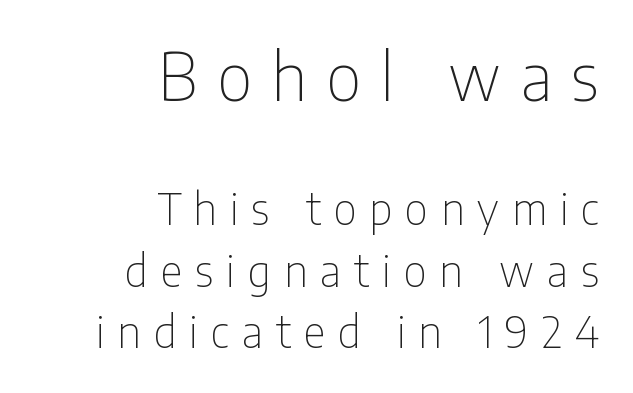
The image shows 65 px thin, condensed sans-serif type, upright; set right-aligned, normal line spacing (1.44x), unusually wide letter spacing (+0.3 em), not underlined; the first (top) block is 1.51x larger; low stroke contrast and a medium x-height.
